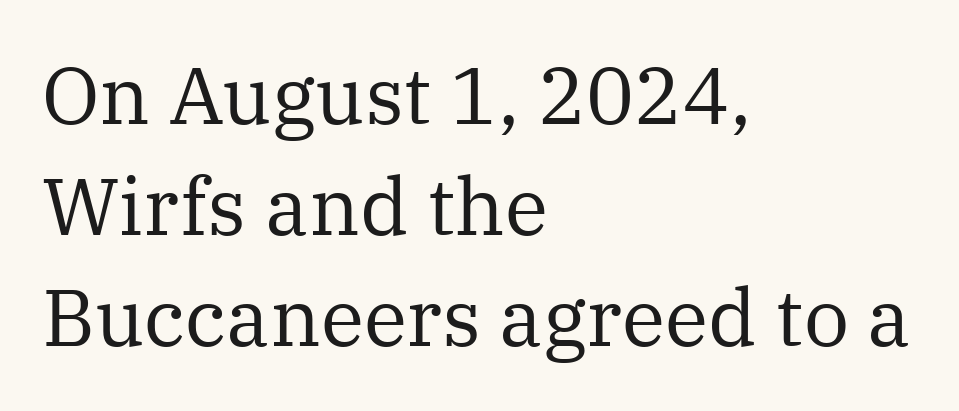
Q: Is the text bold? A: No.
Q: Is the text italic (slanted)? A: No, it is upright.
Q: Is the typeface a serif or a sans-serif typeface? A: Serif.
Q: Is the text underlined? A: No.
Q: How is the paragraph aligned? A: Left-aligned.
Q: Is the spacing between letters normal or unusually wide? A: Normal.
Q: Is the spacing between lines tight, normal or loose? A: Normal.
Q: Width (condensed, normal, or wide)? A: Normal.
Q: Stroke contrast? A: Medium.
Q: x-height? A: Medium.
Q: Monospaced? A: No.
